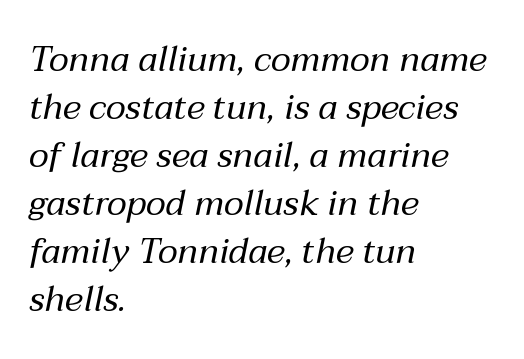
Rendered with sloped, italic letterforms. The gaps between neighbouring characters are ordinary and unremarkable. Varying glyph widths throughout — classic text-font behaviour. Vertical spacing — default. The string is rendered with underlining switched off.
